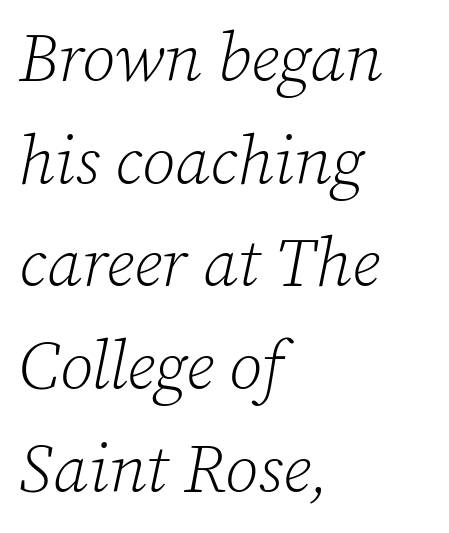
Q: Is the text bold? A: No.
Q: Is the text italic (slanted)? A: Yes, it leans right by about 12 degrees.
Q: Is the typeface a serif or a sans-serif typeface? A: Serif.
Q: Is the text underlined? A: No.
Q: How is the paragraph aligned? A: Left-aligned.
Q: Is the spacing between letters normal or unusually wide? A: Normal.
Q: Is the spacing between lines tight, normal or loose? A: Normal.
Q: Width (condensed, normal, or wide)? A: Normal.
Q: Stroke contrast? A: Low.
Q: x-height? A: Medium.
Q: Monospaced? A: No.
